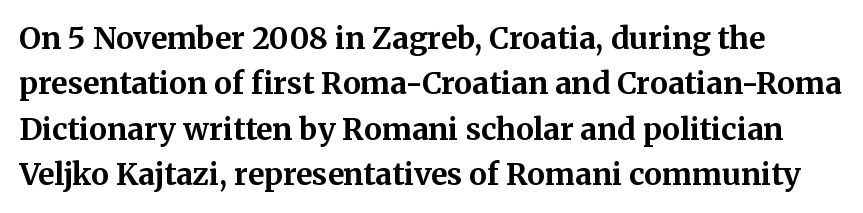
The image shows 30 px bold serif type, upright; set normal line spacing (1.51x), normal letter spacing, not underlined; medium stroke contrast and a medium x-height.
